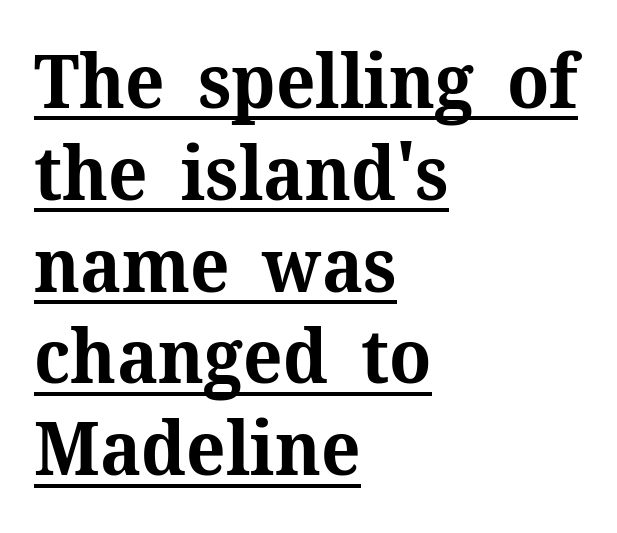
Type style note: has serifs. The letters advance in unequal steps, a hallmark of proportional type. The rendered words wear a rule along their underside. A student would call this left alignment; a typographer would say flush left, rag right. These lines keep a tight, regular rhythm from letter to letter. These lines were composed using upright roman letters.
